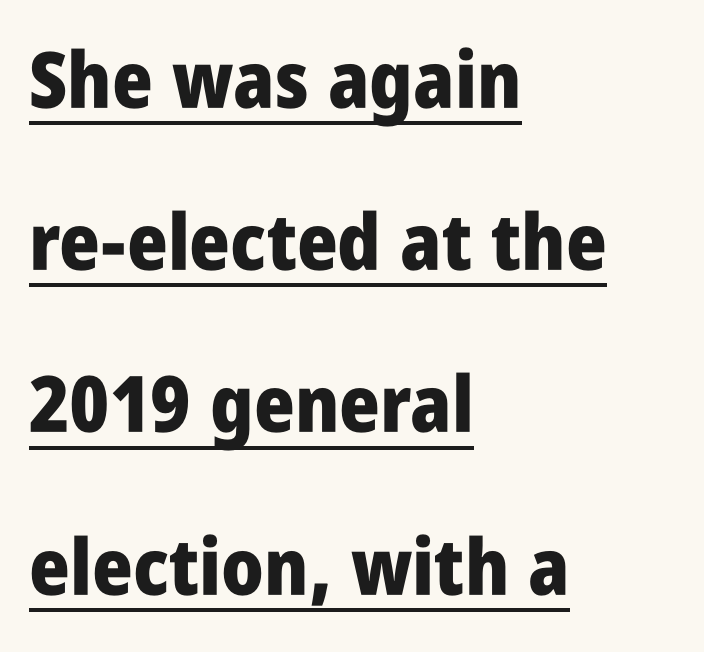
The image shows 78 px heavy, condensed sans-serif type, upright; set left-aligned, loose line spacing (2.08x), normal letter spacing, underlined; low stroke contrast and a large x-height.
